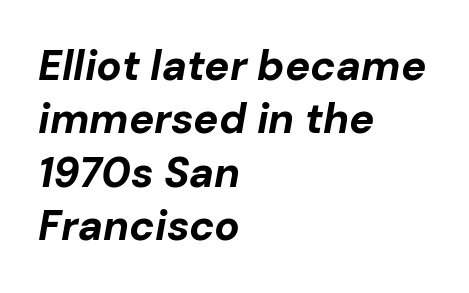
A clean baseline with only descenders dipping below it. Honestly, the letter spacing is just normal — you wouldn't notice it. Slanted lettering throughout. Think of a printed novel: that variable character pitch is what you see here.
